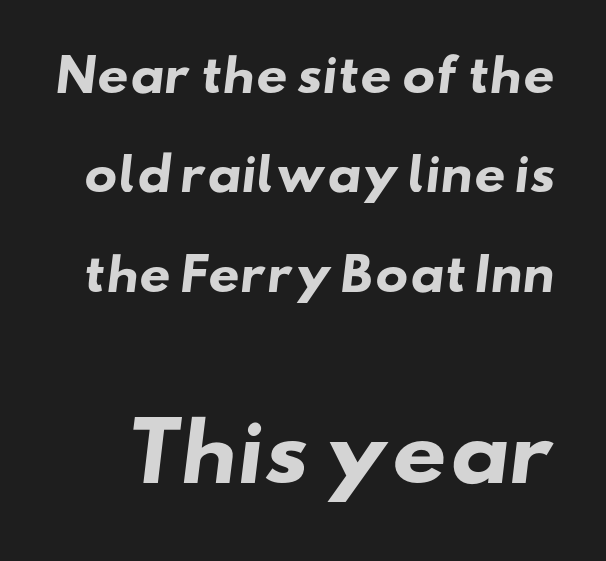
Typographic density is high because the face is bold. Does the type have serifs? No, each stem ends abruptly. The more generous point size was reserved for the lower chunk. Does extra space separate the letters? No, they use regular spacing. You could not count columns in this text — the font is proportionally spaced.
